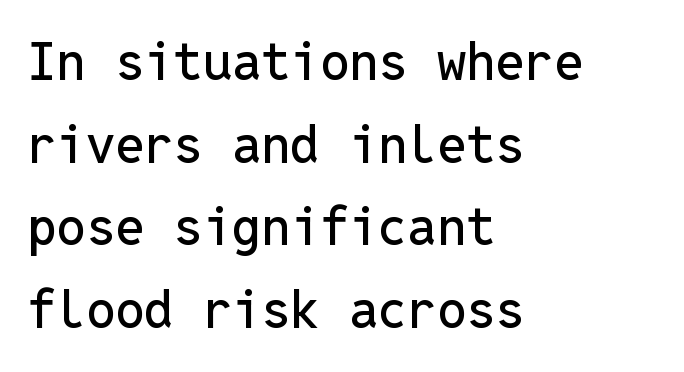
The image shows 52 px sans-serif type, upright, monospaced; set left-aligned, normal line spacing (1.59x), normal letter spacing, not underlined; low stroke contrast and a medium x-height.
